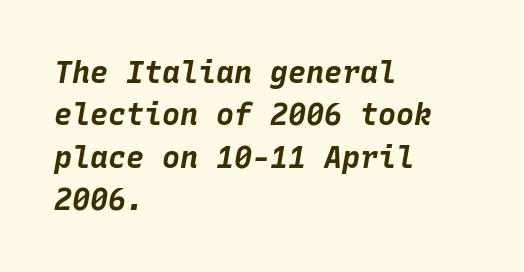
Q: Is the text bold? A: Yes.
Q: Is the text italic (slanted)? A: Yes, it leans right by about 10 degrees.
Q: Is the text underlined? A: No.
Q: How is the paragraph aligned? A: Left-aligned.
Q: Is the spacing between letters normal or unusually wide? A: Normal.
Q: Is the spacing between lines tight, normal or loose? A: Normal.
Q: Width (condensed, normal, or wide)? A: Normal.
Q: Stroke contrast? A: Low.
Q: x-height? A: Large.
Q: Monospaced? A: Yes.
